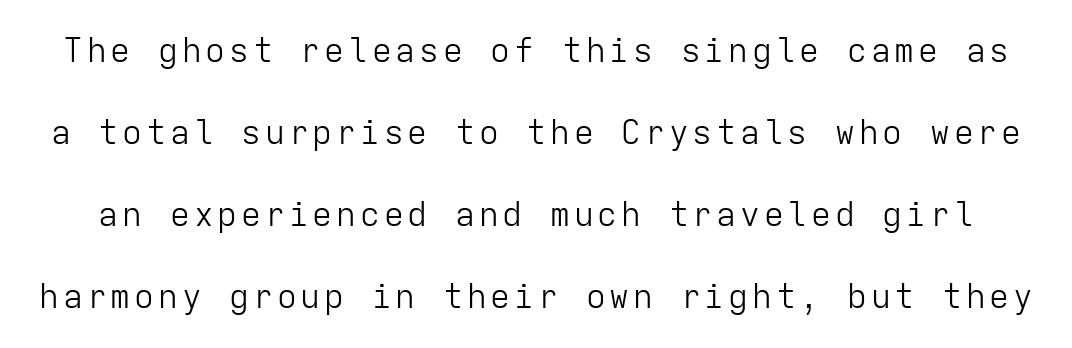
Spacing verdict: monospaced, one width for all characters. Letters rest on an invisible, unmarked baseline. The passage shown stacks its lines with a broad gap. The letterforms sit at book weight or below. A typesetter would label this face a sans.
